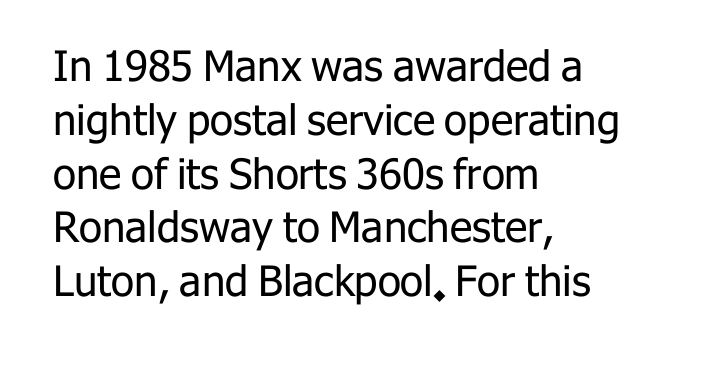
Evenly set lines give the paragraph a standard silhouette. The space directly below the letters is spotless. This sample uses an upright cut, with every glyph sitting square on the baseline. The typeface chosen for these lines omits serifs.
